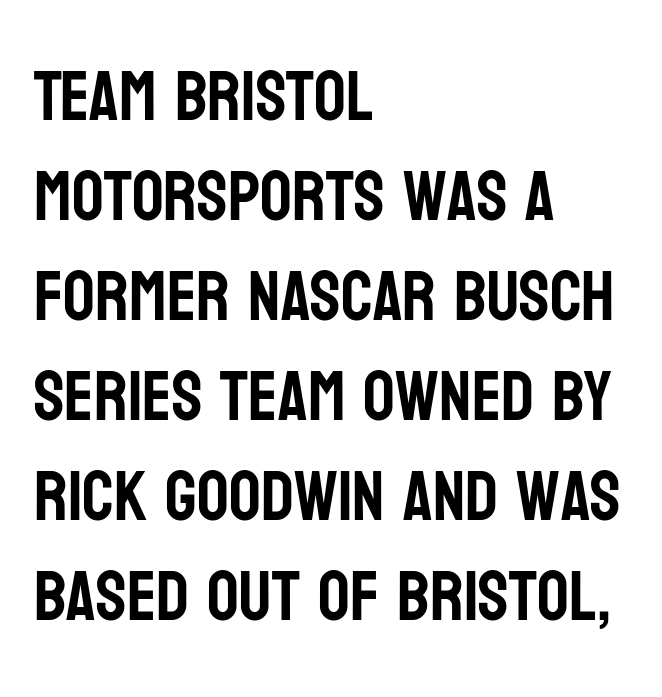
{"serif": "no", "italic": "no", "width": "condensed", "stroke_contrast": "low", "x_height": "large", "monospaced": "no", "underline": "no", "align": "left", "line_spacing": "normal", "line_spacing_ratio": 1.43, "letter_spacing": "normal", "letter_spacing_em": 0.0, "glyph_px": 70}
